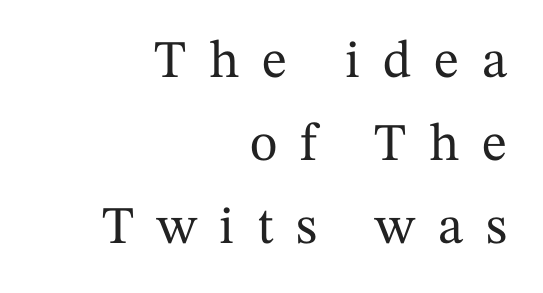
The image shows 53 px serif type, upright; set right-aligned, normal line spacing (1.57x), unusually wide letter spacing (+0.43 em), not underlined; medium stroke contrast and a medium x-height.
